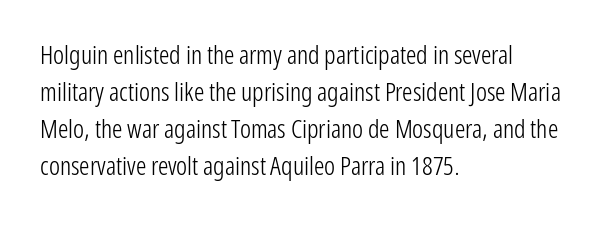
The image shows 26 px text type, upright; set left-aligned, normal line spacing (1.42x), normal letter spacing, not underlined.
